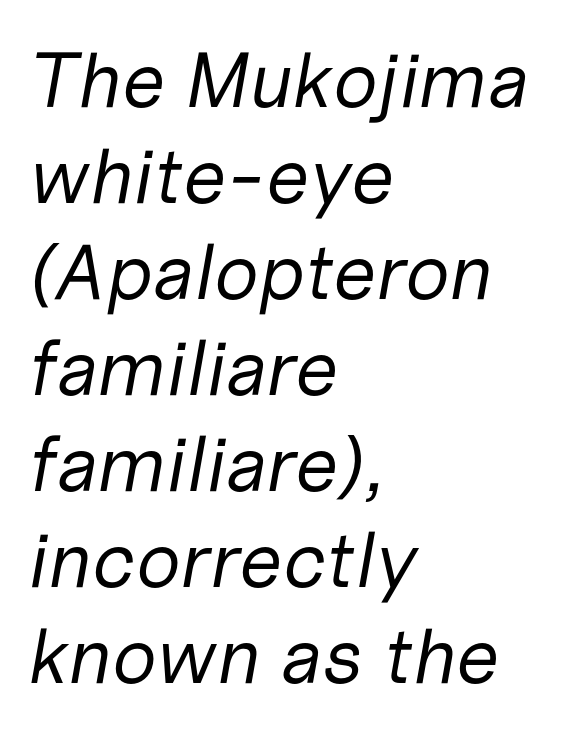
The image shows 78 px regular-weight type, italic (leaning right); set left-aligned, line spacing 1.23x, normal letter spacing, not underlined; low stroke contrast and a medium x-height.
